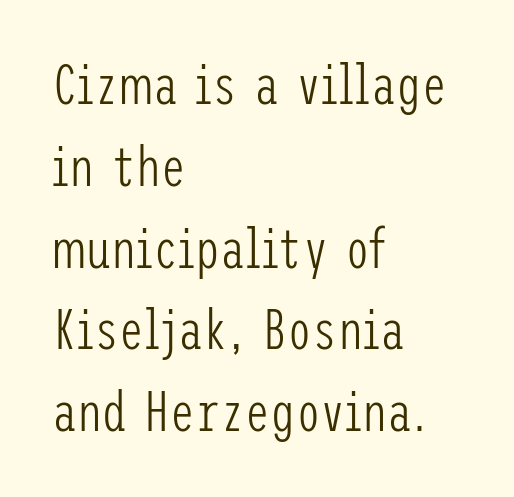
Heft: none added — not bold. Grotesque or geometric, the face here clearly has no serifs. A clean baseline with only descenders dipping below it. The tracking reads as untouched default to a designer's eye.
